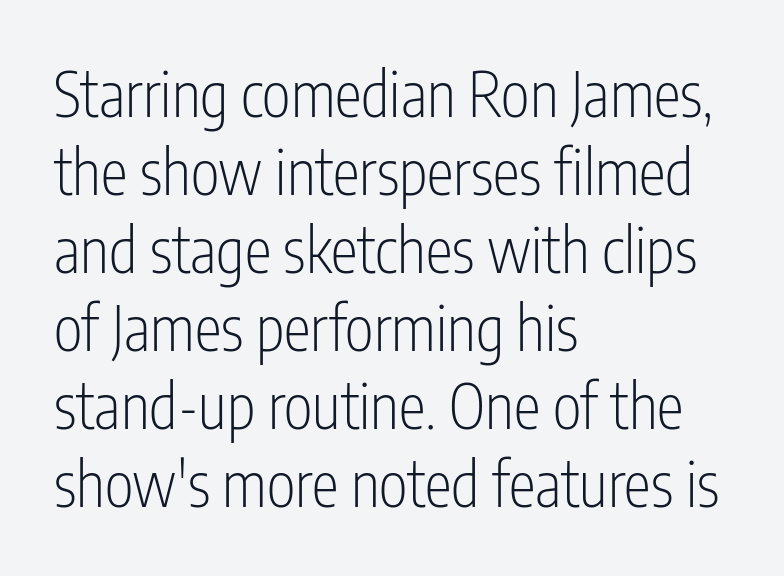
{"serif": "no", "italic": "no", "bold": "no", "weight": "light", "width": "condensed", "stroke_contrast": "low", "x_height": "medium", "monospaced": "no", "underline": "no", "align": "left", "line_spacing": "normal", "line_spacing_ratio": 1.28, "letter_spacing": "normal", "letter_spacing_em": 0.0, "glyph_px": 61}
